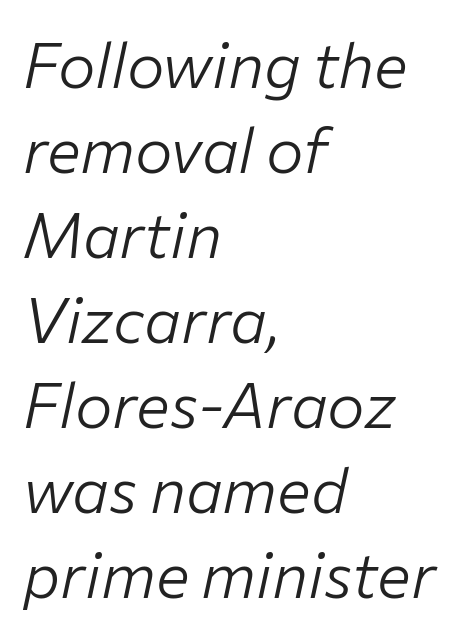
{"italic": "yes", "lean": "right", "slant_degrees": 12, "bold": "no", "weight": "light", "width": "normal", "stroke_contrast": "low", "x_height": "medium", "monospaced": "no", "underline": "no", "align": "left", "line_spacing": "normal", "line_spacing_ratio": 1.35, "letter_spacing": "normal", "letter_spacing_em": 0.0, "glyph_px": 63}
